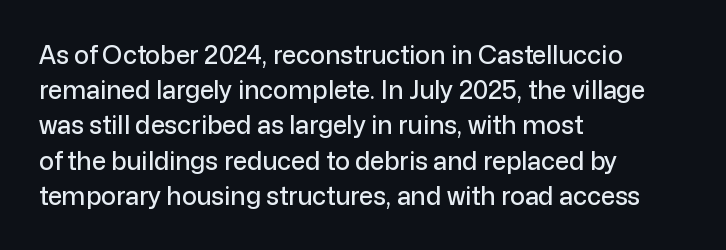
{"italic": "no", "underline": "no", "align": "left", "line_spacing": "normal", "line_spacing_ratio": 1.41, "letter_spacing": "normal", "letter_spacing_em": 0.0, "glyph_px": 25}
